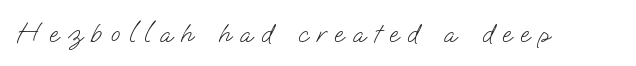
The image shows 27 px text type; set unusually wide letter spacing (+0.33 em), not underlined.
